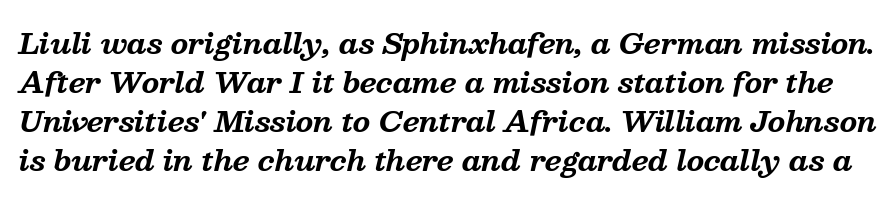
The image shows 28 px bold serif type, italic (leaning right); set normal line spacing (1.39x), normal letter spacing, not underlined; medium stroke contrast and a medium x-height.
